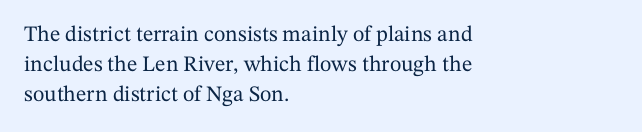
Q: Is the text italic (slanted)? A: No, it is upright.
Q: Is the text underlined? A: No.
Q: How is the paragraph aligned? A: Left-aligned.
Q: Is the spacing between letters normal or unusually wide? A: Normal.
Q: Is the spacing between lines tight, normal or loose? A: Normal.
